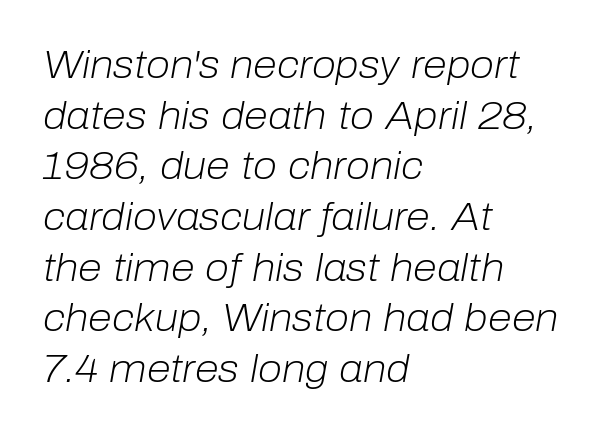
Q: Is the text bold? A: No.
Q: Is the text italic (slanted)? A: Yes, it leans right by about 10 degrees.
Q: Is the text underlined? A: No.
Q: How is the paragraph aligned? A: Left-aligned.
Q: Is the spacing between letters normal or unusually wide? A: Normal.
Q: Is the spacing between lines tight, normal or loose? A: Normal.
Q: Width (condensed, normal, or wide)? A: Normal.
Q: Stroke contrast? A: Low.
Q: x-height? A: Medium.
Q: Monospaced? A: No.
